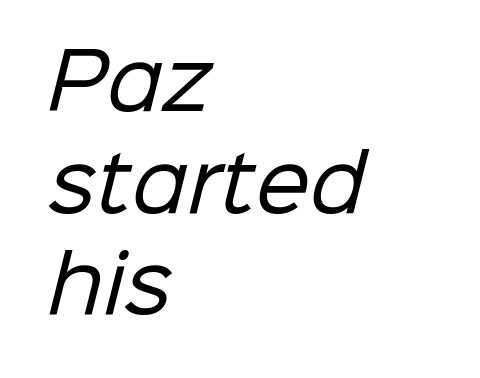
{"serif": "no", "bold": "no", "weight": "regular", "width": "normal", "stroke_contrast": "low", "x_height": "medium", "monospaced": "no", "underline": "no", "align": "left", "line_spacing": "normal", "line_spacing_ratio": 1.32, "letter_spacing": "normal", "letter_spacing_em": 0.0, "glyph_px": 77}
